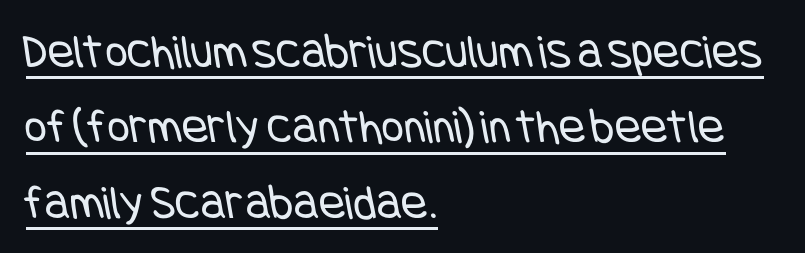
Q: Is the text bold? A: No.
Q: Is the typeface a serif or a sans-serif typeface? A: Sans-serif.
Q: Is the text underlined? A: Yes.
Q: How is the paragraph aligned? A: Left-aligned.
Q: Is the spacing between letters normal or unusually wide? A: Normal.
Q: Is the spacing between lines tight, normal or loose? A: Normal.
Q: Width (condensed, normal, or wide)? A: Condensed.
Q: Stroke contrast? A: Low.
Q: x-height? A: Large.
